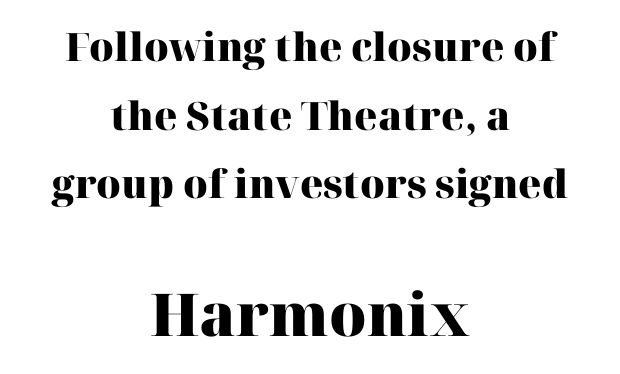
Q: Is the text bold? A: Yes.
Q: Is the text italic (slanted)? A: No, it is upright.
Q: Is the typeface a serif or a sans-serif typeface? A: Serif.
Q: Is the text underlined? A: No.
Q: How is the paragraph aligned? A: Centered.
Q: Is the spacing between letters normal or unusually wide? A: Normal.
Q: Which block of text is set in a larger size, the first (top) or the second (bottom)? A: The second (bottom) one.
Q: Width (condensed, normal, or wide)? A: Normal.
Q: Stroke contrast? A: High.
Q: x-height? A: Medium.
Q: Monospaced? A: No.
